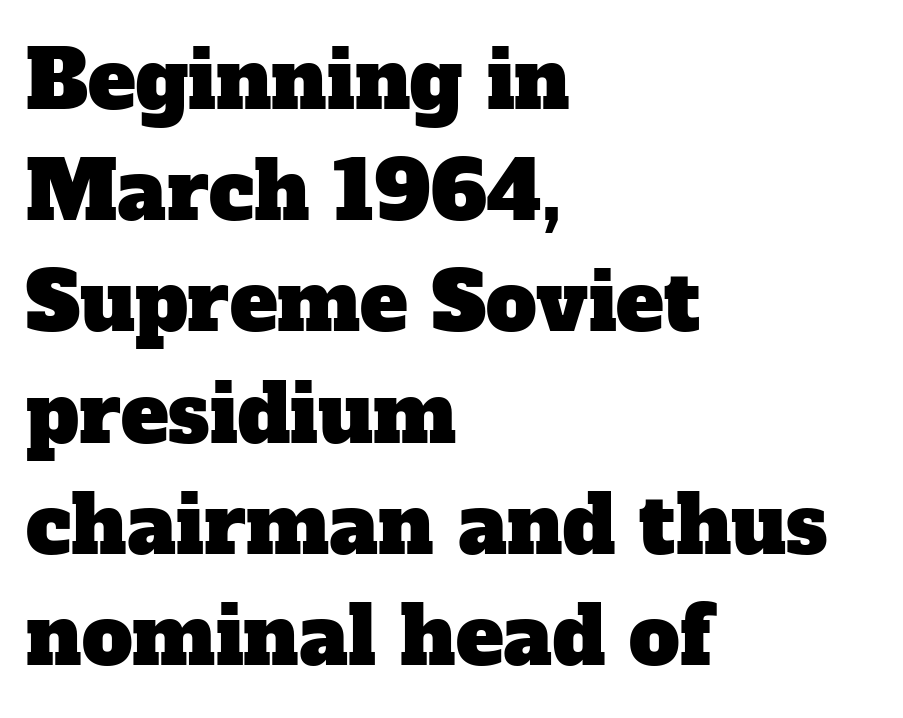
{"serif": "yes", "width": "normal", "stroke_contrast": "low", "x_height": "medium", "monospaced": "no", "underline": "no", "align": "left", "line_spacing": "normal", "line_spacing_ratio": 1.39, "letter_spacing": "normal", "letter_spacing_em": 0.0, "glyph_px": 80}
